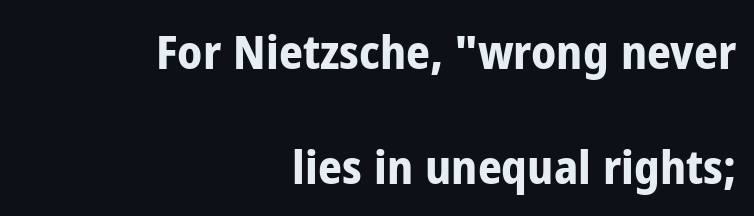
The image shows 47 px bold, condensed sans-serif type, upright; set right-aligned, loose line spacing (2.44x), normal letter spacing, not underlined; low stroke contrast and a medium x-height.
